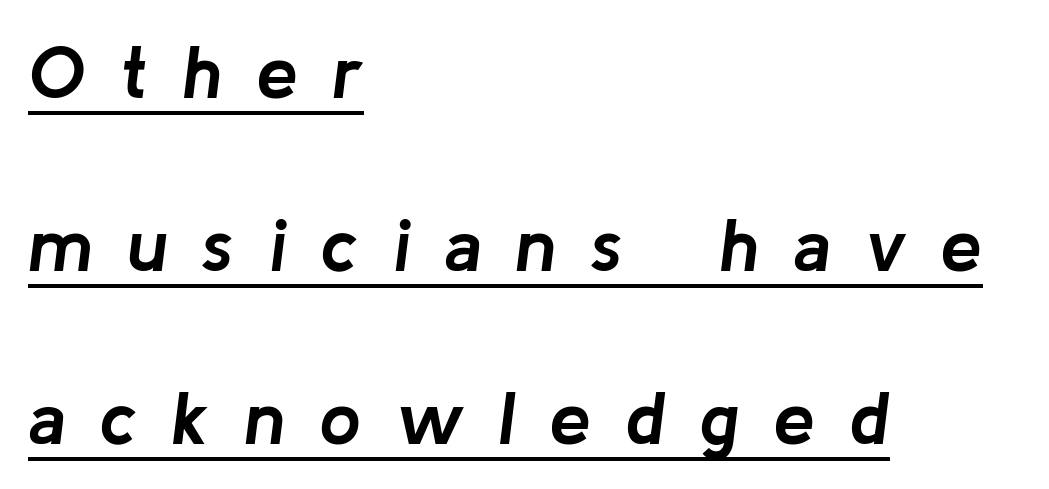
Set as a true bold cut, around the 700 mark. You could only call the tracking loose — the letters float apart. The lines in this sample share a left origin and differ only in where they stop. This is underlined copy, the kind a proofreader might mark for attention. Italic? Definitely — the glyphs are oblique. The rendering uses a large line-height, opening up the rows.
